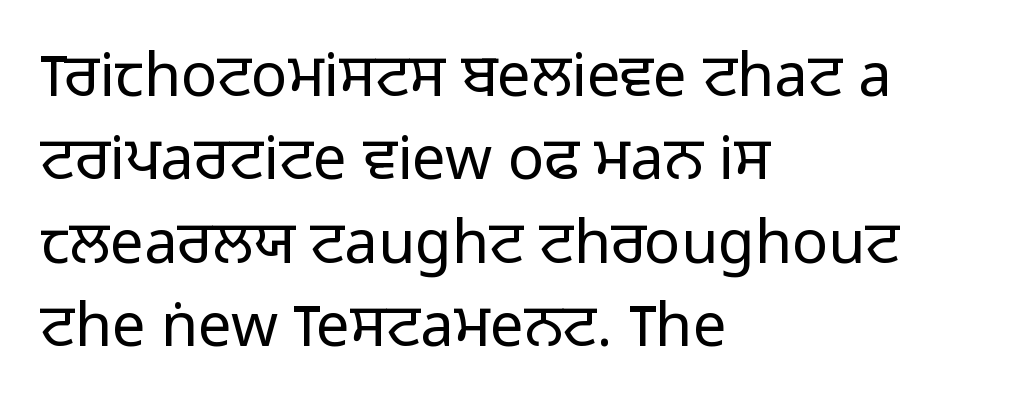
The strip under each line holds only bare page. Unbolded letterforms with no extra heft. The type is set solid horizontally, with unmodified tracking. This rendering uses left alignment, leaving the right contour irregular. The designer left line spacing at the default.
